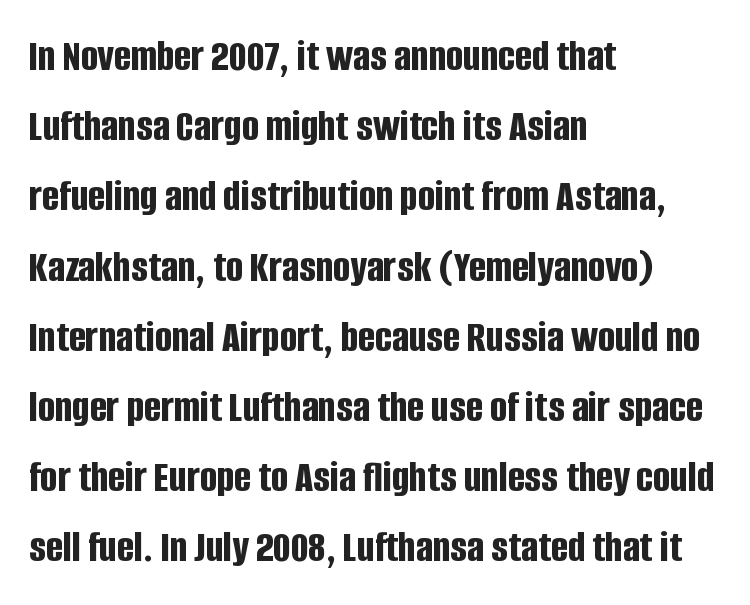
You'd pick this weight for a headline — it's a proper bold. Do the characters align in a grid? No, the font is proportional. The lines are quadded left. Descenders hang freely into open space. Standard letterfit; no display-style spreading of the glyphs.
